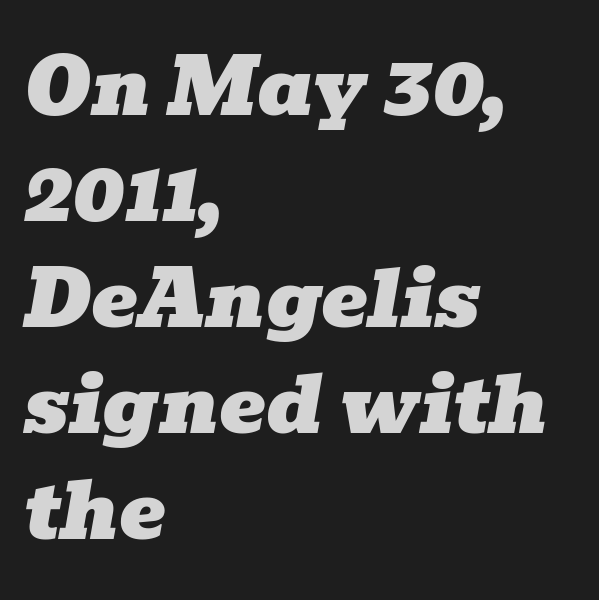
Q: Is the text italic (slanted)? A: Yes, it leans right by about 10 degrees.
Q: Is the typeface a serif or a sans-serif typeface? A: Serif.
Q: Is the text underlined? A: No.
Q: How is the paragraph aligned? A: Left-aligned.
Q: Is the spacing between letters normal or unusually wide? A: Normal.
Q: Is the spacing between lines tight, normal or loose? A: Normal.
Q: Width (condensed, normal, or wide)? A: Wide.
Q: Stroke contrast? A: Low.
Q: x-height? A: Medium.
Q: Monospaced? A: No.
